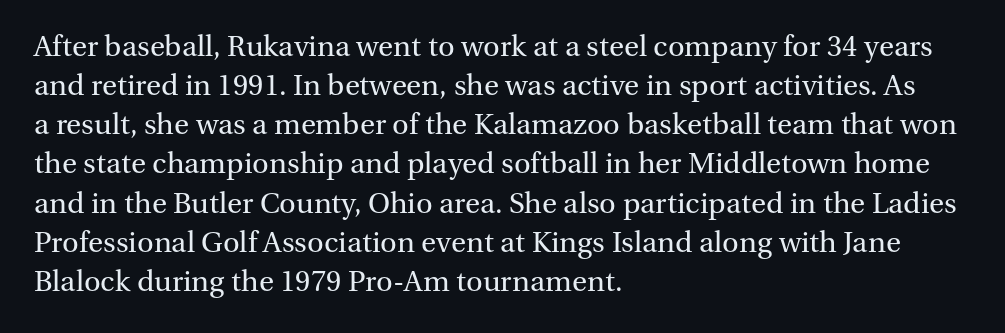
Q: Is the text bold? A: No.
Q: Is the text italic (slanted)? A: No, it is upright.
Q: Is the typeface a serif or a sans-serif typeface? A: Serif.
Q: Is the text underlined? A: No.
Q: How is the paragraph aligned? A: Left-aligned.
Q: Is the spacing between letters normal or unusually wide? A: Normal.
Q: Is the spacing between lines tight, normal or loose? A: Normal.
Q: Width (condensed, normal, or wide)? A: Normal.
Q: Stroke contrast? A: Medium.
Q: x-height? A: Medium.
Q: Monospaced? A: No.
